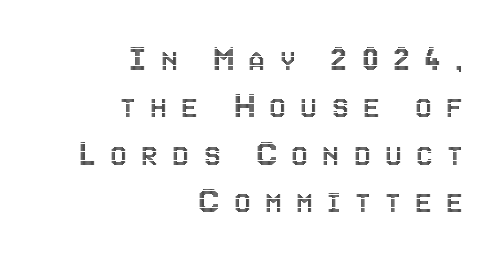
Honestly, the letter spacing is so wide it's the main thing you notice. Lines of text with bare space underneath. A student would call this right alignment; a typographer would say flush right, rag left. How would I describe the line gaps? Plain and ordinary. This sample uses an upright cut, with every glyph sitting square on the baseline.
